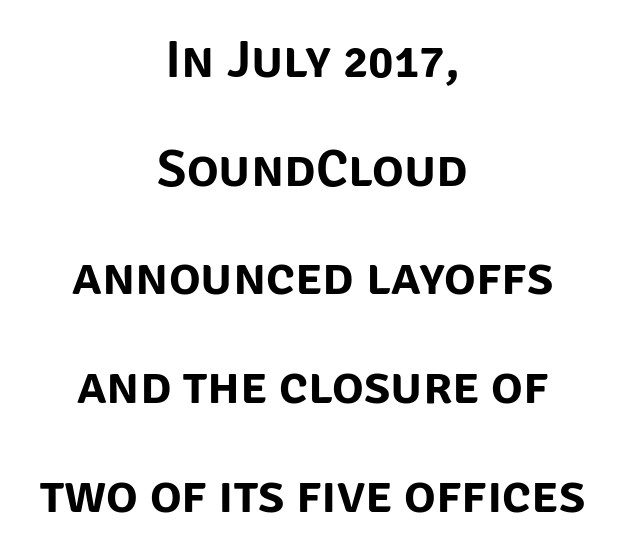
The image shows 53 px sans-serif type, upright; set centered, loose line spacing (2.05x), normal letter spacing, not underlined; low stroke contrast and a large x-height.
